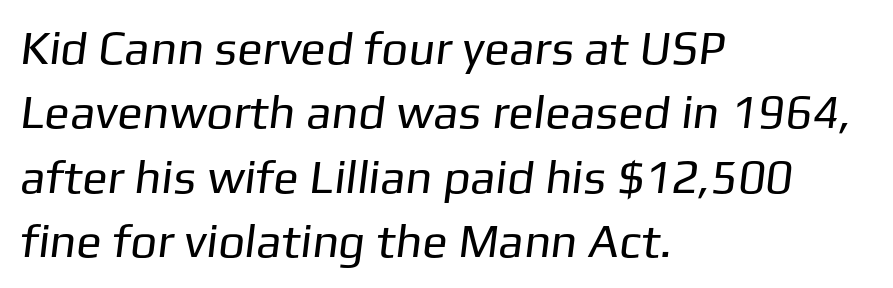
{"serif": "no", "bold": "no", "weight": "regular", "width": "normal", "stroke_contrast": "low", "x_height": "medium", "monospaced": "no", "underline": "no", "align": "left", "line_spacing": "normal", "line_spacing_ratio": 1.37, "letter_spacing": "normal", "letter_spacing_em": 0.0, "glyph_px": 47}
